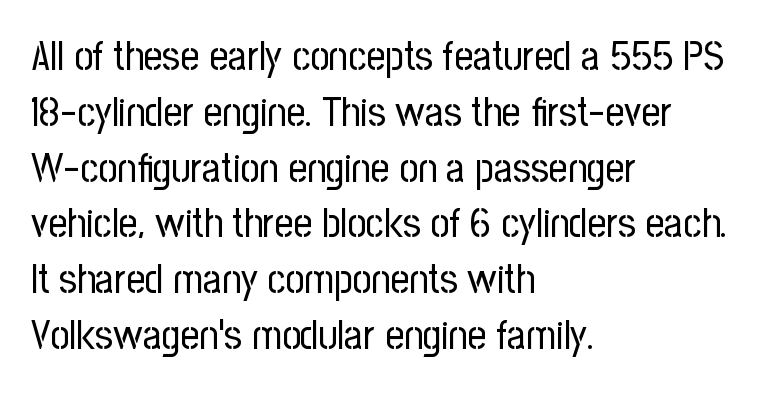
Q: Is the text bold? A: No.
Q: Is the text italic (slanted)? A: No, it is upright.
Q: Is the typeface a serif or a sans-serif typeface? A: Sans-serif.
Q: Is the text underlined? A: No.
Q: How is the paragraph aligned? A: Left-aligned.
Q: Is the spacing between letters normal or unusually wide? A: Normal.
Q: Is the spacing between lines tight, normal or loose? A: Normal.
Q: Width (condensed, normal, or wide)? A: Condensed.
Q: Stroke contrast? A: Low.
Q: x-height? A: Medium.
Q: Monospaced? A: No.
